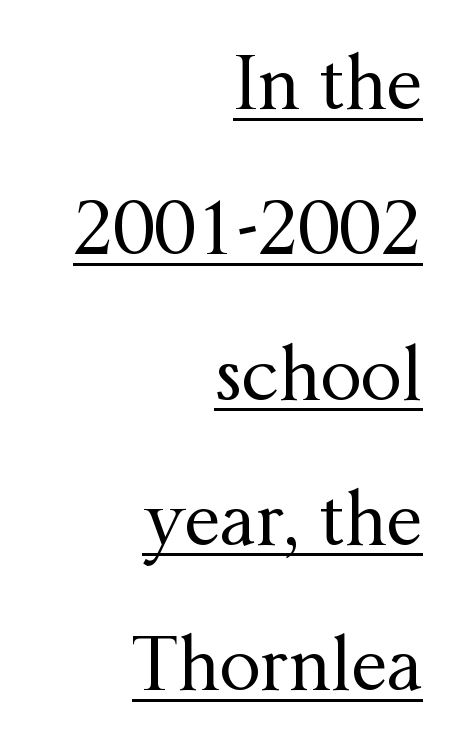
{"serif": "yes", "italic": "no", "bold": "no", "weight": "regular", "width": "normal", "stroke_contrast": "medium", "x_height": "medium", "monospaced": "no", "underline": "yes", "align": "right", "line_spacing": "loose", "line_spacing_ratio": 1.99, "letter_spacing": "normal", "letter_spacing_em": 0.0, "glyph_px": 73}
